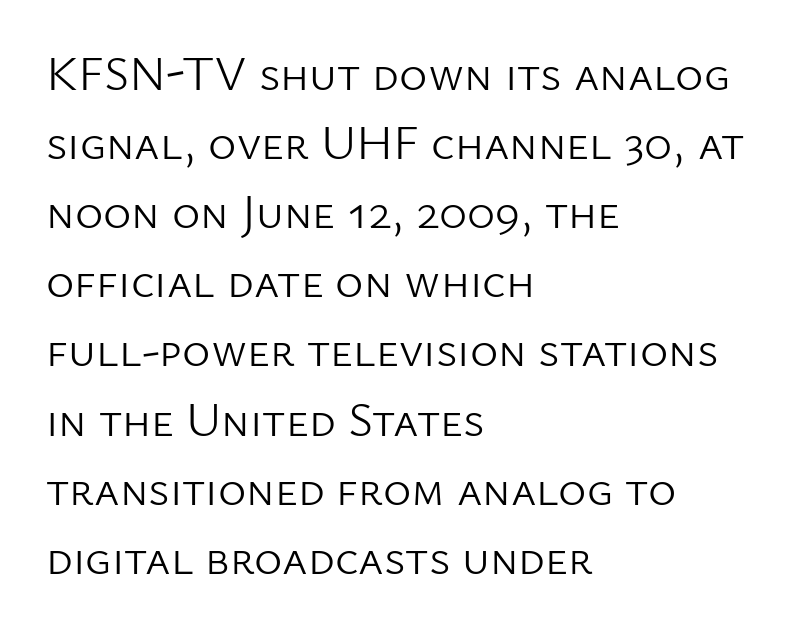
The image shows 48 px light sans-serif type, upright; set left-aligned, normal line spacing (1.44x), normal letter spacing, not underlined; low stroke contrast and a medium x-height.
